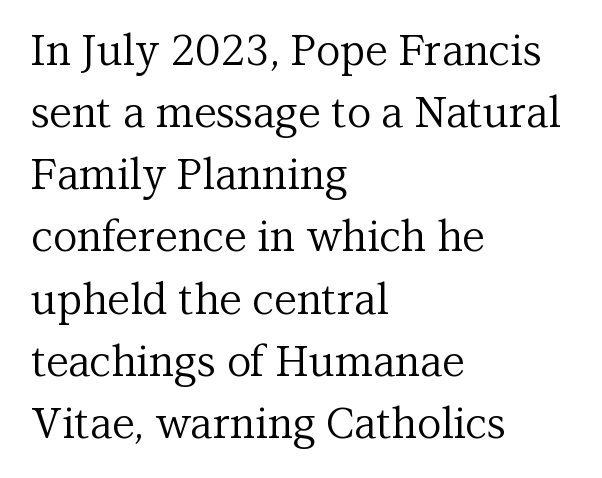
{"serif": "yes", "italic": "no", "bold": "no", "weight": "regular", "width": "normal", "stroke_contrast": "medium", "x_height": "medium", "monospaced": "no", "underline": "no", "align": "left", "line_spacing": "normal", "line_spacing_ratio": 1.48, "letter_spacing": "normal", "letter_spacing_em": 0.0, "glyph_px": 42}
